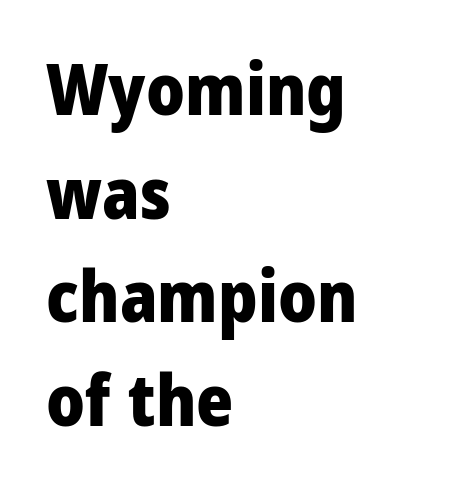
{"serif": "no", "italic": "no", "bold": "yes", "weight": "heavy", "width": "condensed", "stroke_contrast": "low", "x_height": "large", "monospaced": "no", "underline": "no", "align": "left", "line_spacing": "normal", "line_spacing_ratio": 1.46, "letter_spacing": "normal", "letter_spacing_em": 0.0, "glyph_px": 71}
